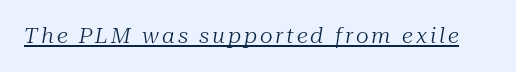
Is there an underline? Yes — a line sits under the letters. Caption: face not bold, strokes unweighted. It's the slanting kind of type.
